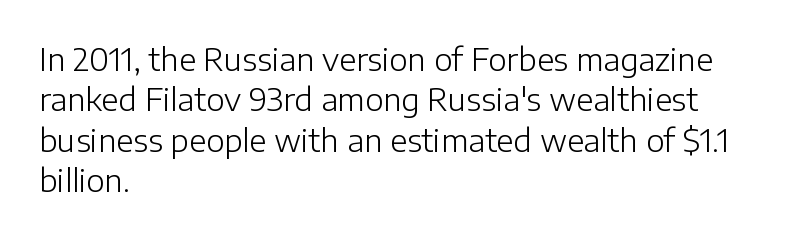
Q: Is the text bold? A: No.
Q: Is the text italic (slanted)? A: No, it is upright.
Q: Is the typeface a serif or a sans-serif typeface? A: Sans-serif.
Q: Is the text underlined? A: No.
Q: How is the paragraph aligned? A: Left-aligned.
Q: Is the spacing between letters normal or unusually wide? A: Normal.
Q: Is the spacing between lines tight, normal or loose? A: Normal.
Q: Width (condensed, normal, or wide)? A: Normal.
Q: Stroke contrast? A: Low.
Q: x-height? A: Medium.
Q: Monospaced? A: No.
